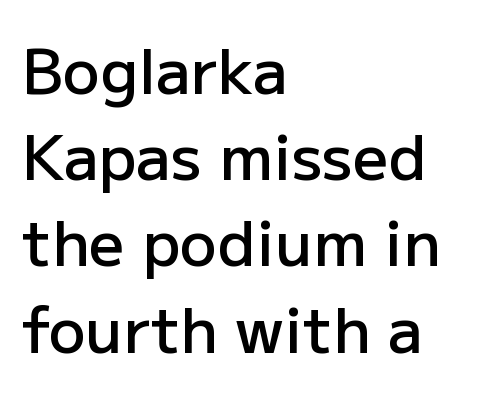
{"serif": "no", "italic": "no", "bold": "semi", "weight": "semibold", "width": "normal", "stroke_contrast": "low", "x_height": "medium", "monospaced": "no", "underline": "no", "align": "left", "line_spacing": "normal", "line_spacing_ratio": 1.39, "letter_spacing": "normal", "letter_spacing_em": 0.0, "glyph_px": 62}
